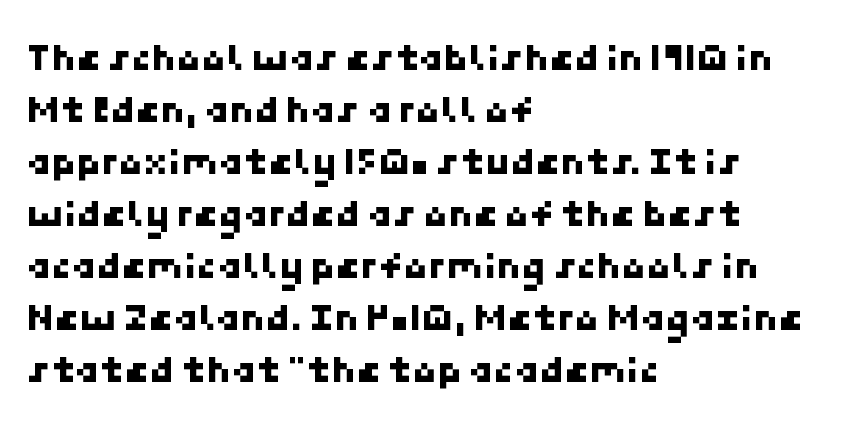
Q: Is the typeface a serif or a sans-serif typeface? A: Sans-serif.
Q: Is the text underlined? A: No.
Q: How is the paragraph aligned? A: Left-aligned.
Q: Is the spacing between letters normal or unusually wide? A: Normal.
Q: Is the spacing between lines tight, normal or loose? A: Normal.
Q: Width (condensed, normal, or wide)? A: Normal.
Q: Stroke contrast? A: Low.
Q: x-height? A: Medium.
